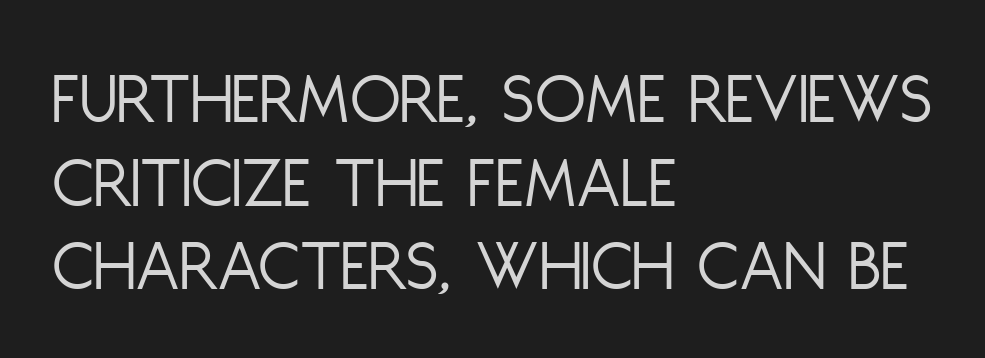
Character widths vary here, with narrow letters taking less room than wide ones. Characters remain perfectly vertical along every line. Spacing between characters is what you'd get straight out of the box. The foot of each line stays bare and open. All the whitespace from short lines collects on the right. Stroke terminals: plain, sans-serif.
